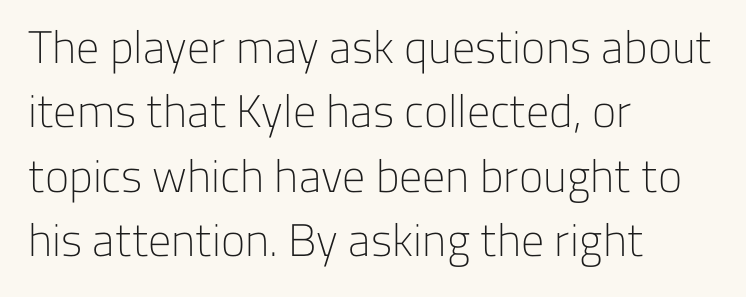
{"serif": "no", "italic": "no", "bold": "no", "weight": "light", "width": "normal", "stroke_contrast": "low", "x_height": "medium", "monospaced": "no", "underline": "no", "align": "left", "line_spacing": "normal", "line_spacing_ratio": 1.4, "letter_spacing": "normal", "letter_spacing_em": 0.0, "glyph_px": 46}
